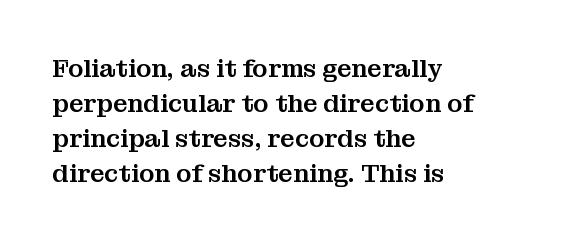
Q: Is the text italic (slanted)? A: No, it is upright.
Q: Is the text underlined? A: No.
Q: How is the paragraph aligned? A: Left-aligned.
Q: Is the spacing between letters normal or unusually wide? A: Normal.
Q: Is the spacing between lines tight, normal or loose? A: Normal.
